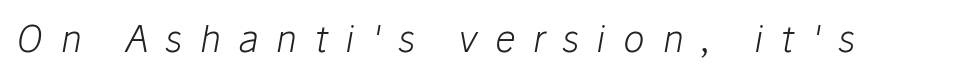
How are the letters spaced? Widely, with obvious added tracking. The space directly below the letters is spotless. When letters slant like this, we call the style italic. A typesetter would call this proportional, since set widths differ per character. Weight: in the light-to-regular range.
